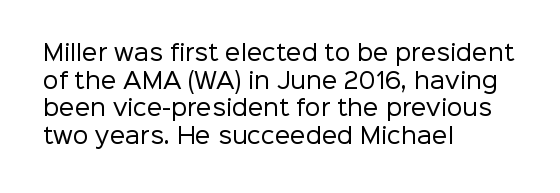
Q: Is the text bold? A: No.
Q: Is the text italic (slanted)? A: No, it is upright.
Q: Is the text underlined? A: No.
Q: How is the paragraph aligned? A: Left-aligned.
Q: Is the spacing between letters normal or unusually wide? A: Normal.
Q: Is the spacing between lines tight, normal or loose? A: Normal.
